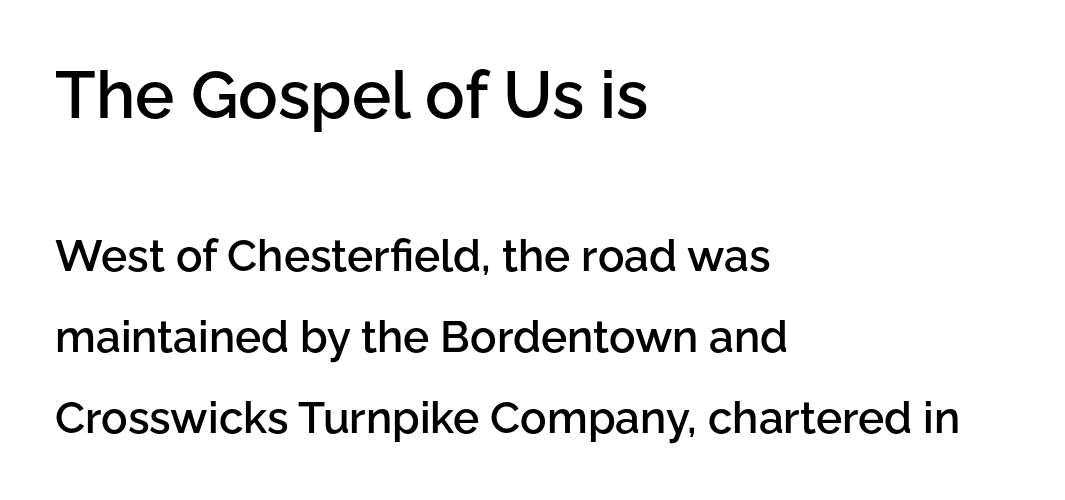
Q: Is the text bold? A: Semi-bold.
Q: Is the text italic (slanted)? A: No, it is upright.
Q: Is the typeface a serif or a sans-serif typeface? A: Sans-serif.
Q: Is the text underlined? A: No.
Q: How is the paragraph aligned? A: Left-aligned.
Q: Is the spacing between letters normal or unusually wide? A: Normal.
Q: Which block of text is set in a larger size, the first (top) or the second (bottom)? A: The first (top) one.
Q: Width (condensed, normal, or wide)? A: Normal.
Q: Stroke contrast? A: Low.
Q: x-height? A: Medium.
Q: Monospaced? A: No.
